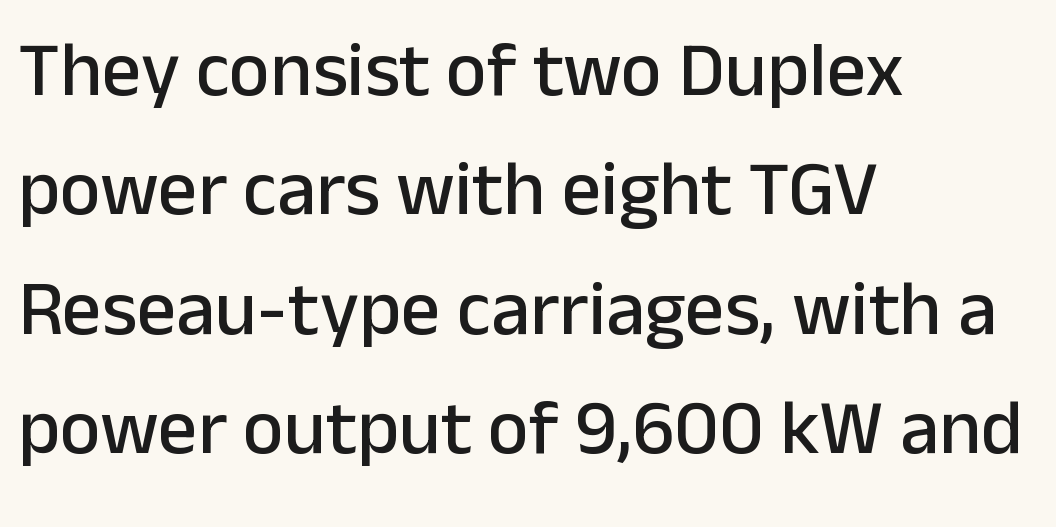
{"serif": "no", "italic": "no", "width": "normal", "stroke_contrast": "low", "x_height": "medium", "monospaced": "no", "underline": "no", "align": "left", "line_spacing": "normal", "line_spacing_ratio": 1.53, "letter_spacing": "normal", "letter_spacing_em": 0.0, "glyph_px": 78}
